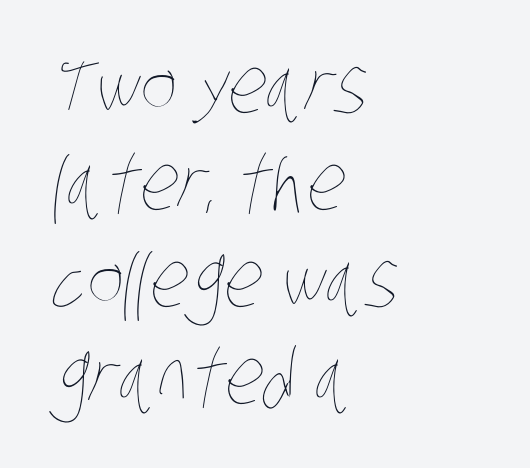
{"bold": "no", "weight": "thin", "width": "condensed", "stroke_contrast": "low", "x_height": "large", "monospaced": "no", "underline": "no", "align": "left", "line_spacing": "normal", "line_spacing_ratio": 1.26, "letter_spacing": "normal", "letter_spacing_em": 0.0, "glyph_px": 77}
